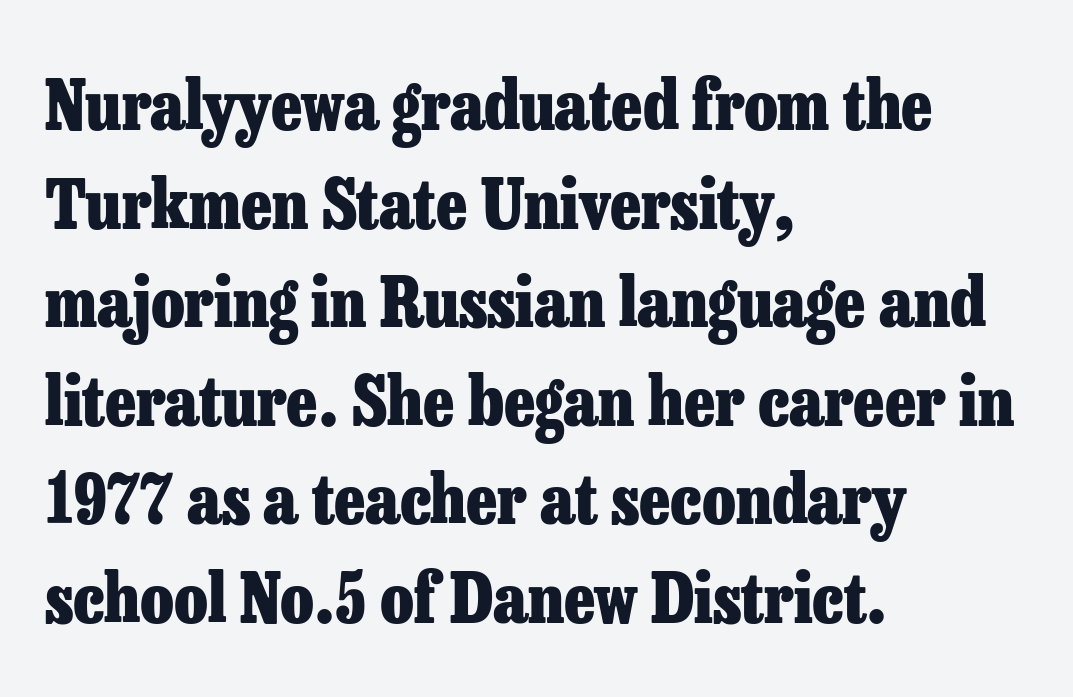
{"serif": "yes", "italic": "no", "bold": "yes", "weight": "heavy", "width": "normal", "stroke_contrast": "low", "x_height": "medium", "monospaced": "no", "underline": "no", "align": "left", "line_spacing": "normal", "line_spacing_ratio": 1.45, "letter_spacing": "normal", "letter_spacing_em": 0.0, "glyph_px": 68}
